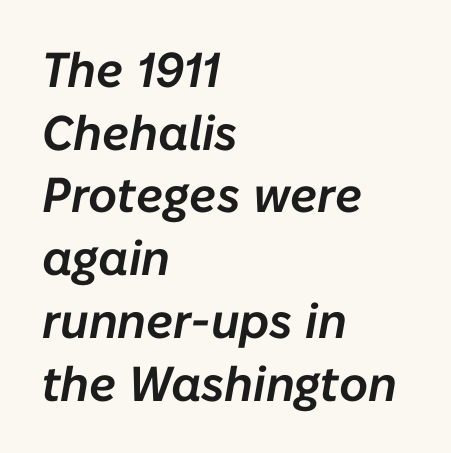
The image shows 49 px text type, italic (leaning right); set left-aligned, normal line spacing (1.28x), normal letter spacing, not underlined; low stroke contrast and a medium x-height.
